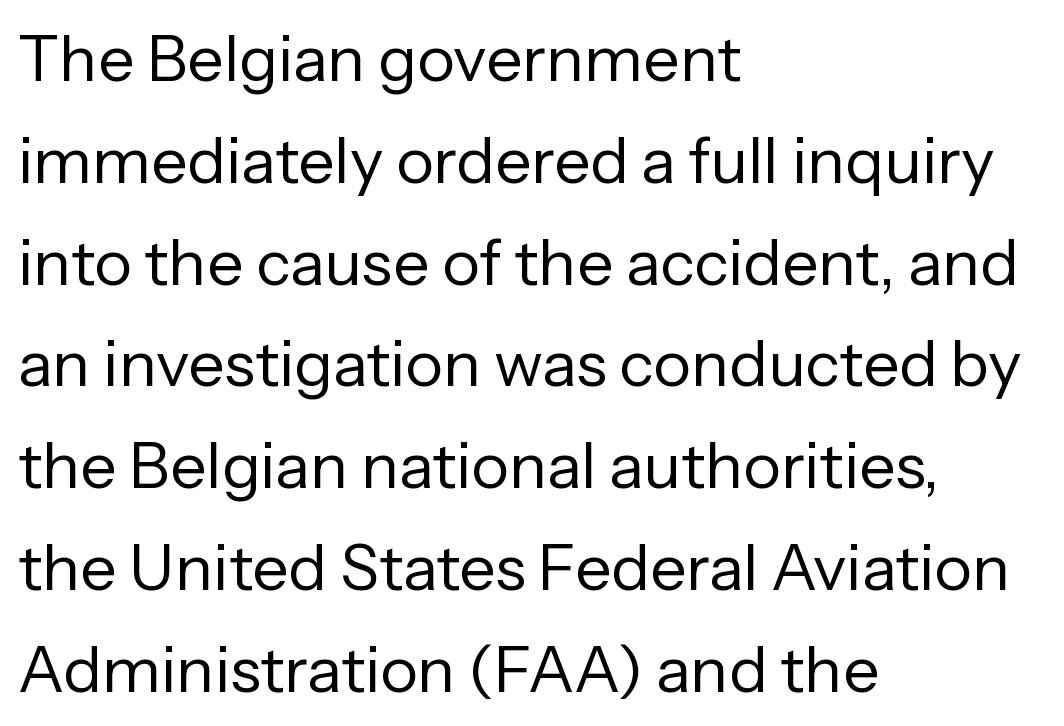
{"serif": "no", "italic": "no", "bold": "no", "weight": "regular", "width": "normal", "stroke_contrast": "low", "x_height": "medium", "monospaced": "no", "underline": "no", "align": "left", "line_spacing": "normal", "line_spacing_ratio": 1.59, "letter_spacing": "normal", "letter_spacing_em": 0.0, "glyph_px": 64}
